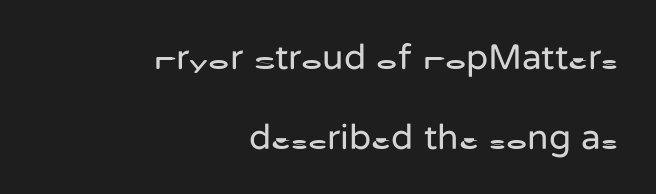
The image shows 36 px regular-weight sans-serif type, upright; set right-aligned, loose line spacing (2.23x), normal letter spacing, not underlined; low stroke contrast and a medium x-height.
